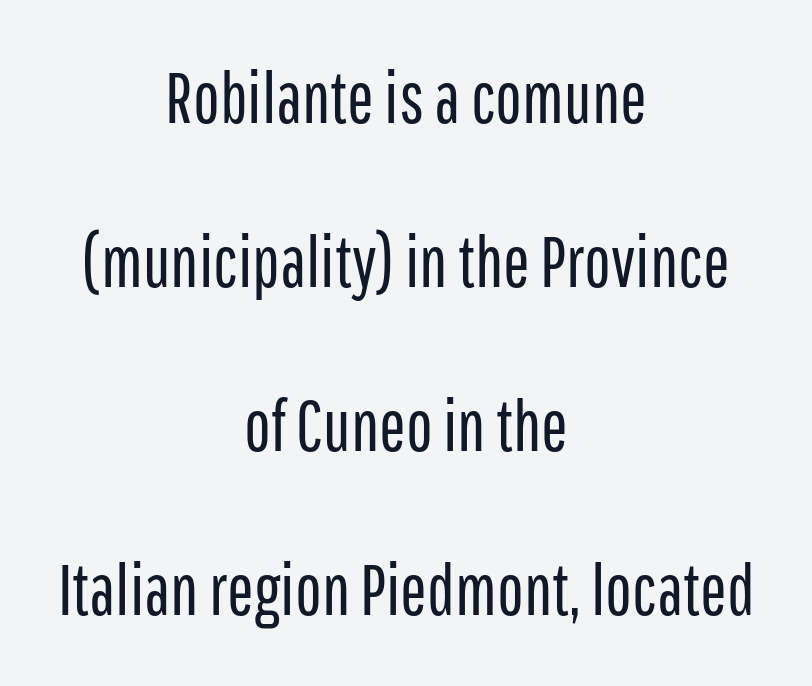
{"serif": "no", "italic": "no", "bold": "no", "weight": "regular", "width": "condensed", "stroke_contrast": "low", "x_height": "medium", "monospaced": "no", "underline": "no", "align": "center", "line_spacing": "loose", "line_spacing_ratio": 2.31, "letter_spacing": "normal", "letter_spacing_em": 0.0, "glyph_px": 71}
